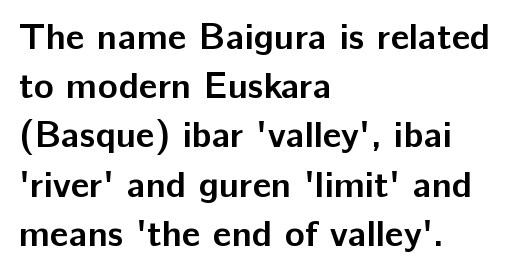
A full-strength bold gives these letters their thick strokes. The rendering uses natural spacing where letterforms have individual widths. The ragged edge is on the right, which tells us the setting is flush left. The space between consecutive lines is moderate. Default kerning and tracking; the words read as compact shapes. Upright lettering throughout.
